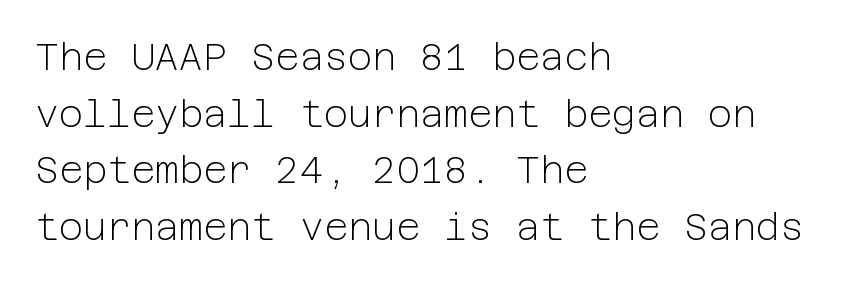
{"serif": "no", "italic": "no", "bold": "no", "weight": "light", "width": "normal", "stroke_contrast": "low", "x_height": "medium", "underline": "no", "align": "left", "line_spacing": "normal", "line_spacing_ratio": 1.53, "letter_spacing": "normal", "letter_spacing_em": 0.0, "glyph_px": 37}
